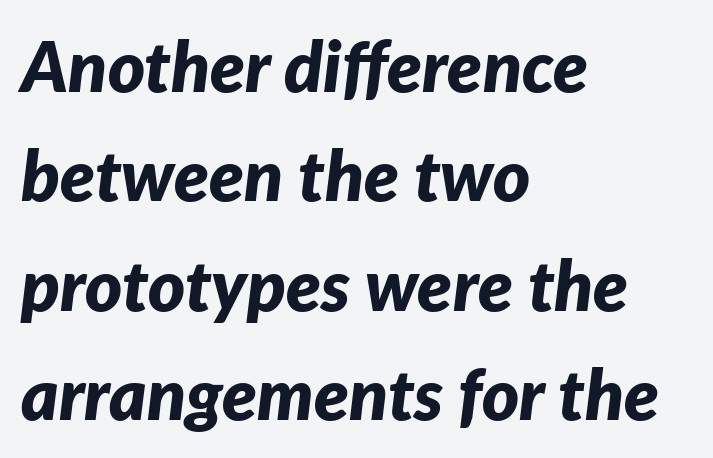
{"italic": "yes", "lean": "right", "slant_degrees": 7, "bold": "yes", "weight": "bold", "width": "normal", "stroke_contrast": "low", "x_height": "medium", "monospaced": "no", "underline": "no", "align": "left", "line_spacing": "normal", "line_spacing_ratio": 1.54, "letter_spacing": "normal", "letter_spacing_em": 0.0, "glyph_px": 71}
